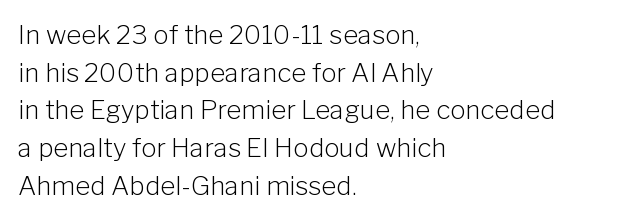
Q: Is the text bold? A: No.
Q: Is the text italic (slanted)? A: No, it is upright.
Q: Is the text underlined? A: No.
Q: How is the paragraph aligned? A: Left-aligned.
Q: Is the spacing between letters normal or unusually wide? A: Normal.
Q: Is the spacing between lines tight, normal or loose? A: Normal.
